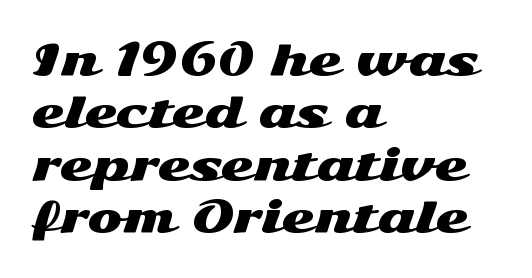
Q: Is the text italic (slanted)? A: Yes.
Q: Is the typeface a serif or a sans-serif typeface? A: Sans-serif.
Q: Is the text underlined? A: No.
Q: How is the paragraph aligned? A: Left-aligned.
Q: Is the spacing between letters normal or unusually wide? A: Normal.
Q: Is the spacing between lines tight, normal or loose? A: Normal.
Q: Width (condensed, normal, or wide)? A: Wide.
Q: Stroke contrast? A: Medium.
Q: x-height? A: Medium.
Q: Monospaced? A: No.
